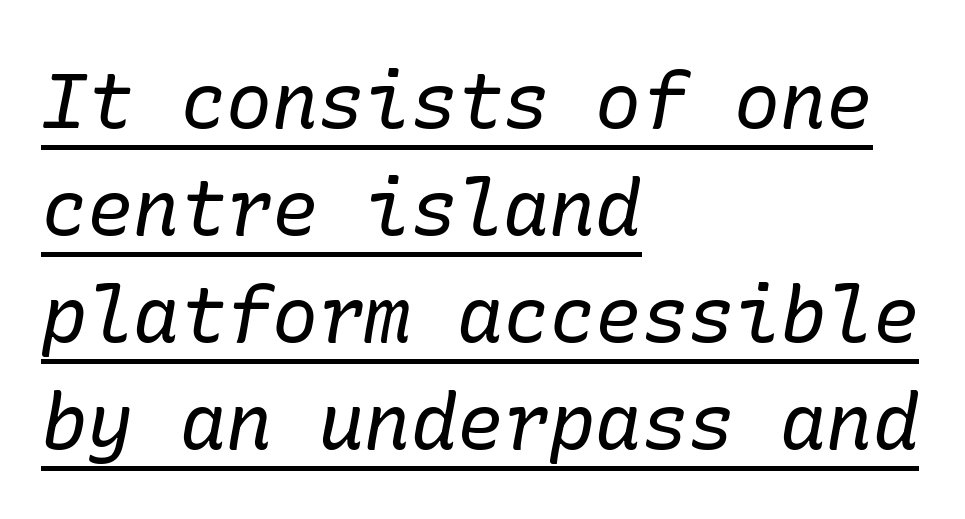
The image shows 77 px regular-weight type, italic (leaning right); set left-aligned, normal line spacing (1.39x), normal letter spacing, underlined; low stroke contrast and a medium x-height.
